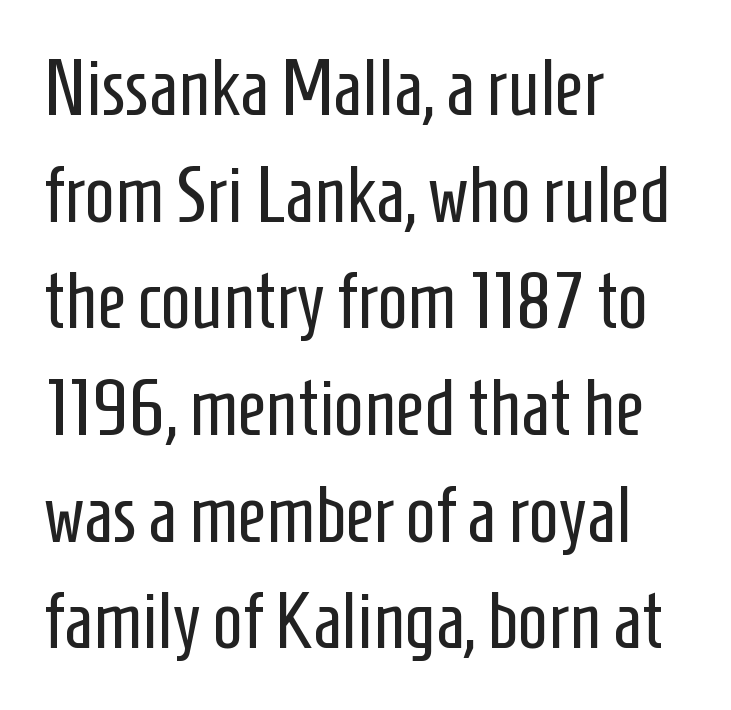
Q: Is the text bold? A: No.
Q: Is the text italic (slanted)? A: No, it is upright.
Q: Is the typeface a serif or a sans-serif typeface? A: Sans-serif.
Q: Is the text underlined? A: No.
Q: How is the paragraph aligned? A: Left-aligned.
Q: Is the spacing between letters normal or unusually wide? A: Normal.
Q: Is the spacing between lines tight, normal or loose? A: Normal.
Q: Width (condensed, normal, or wide)? A: Condensed.
Q: Stroke contrast? A: Low.
Q: x-height? A: Medium.
Q: Monospaced? A: No.
